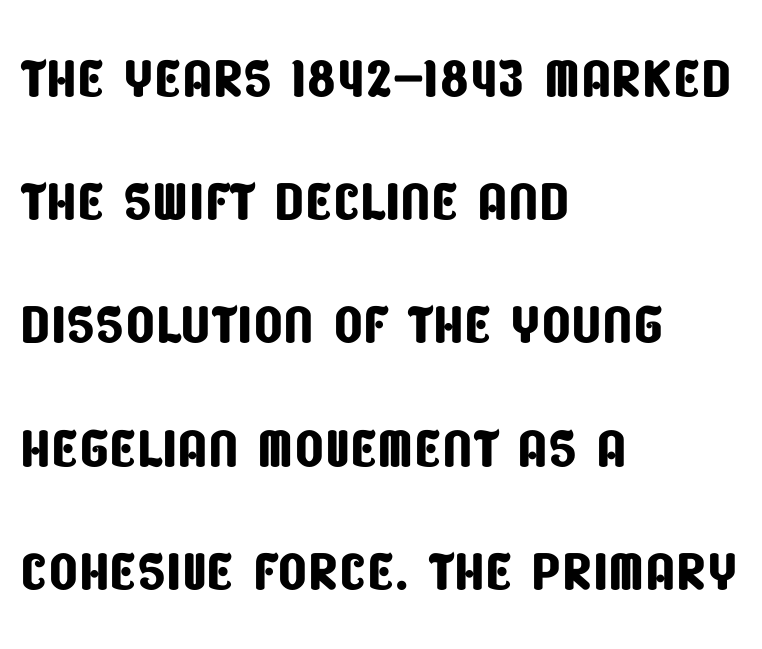
The image shows 77 px condensed sans-serif type; set left-aligned, normal line spacing (1.6x), normal letter spacing, not underlined; low stroke contrast and a large x-height.
